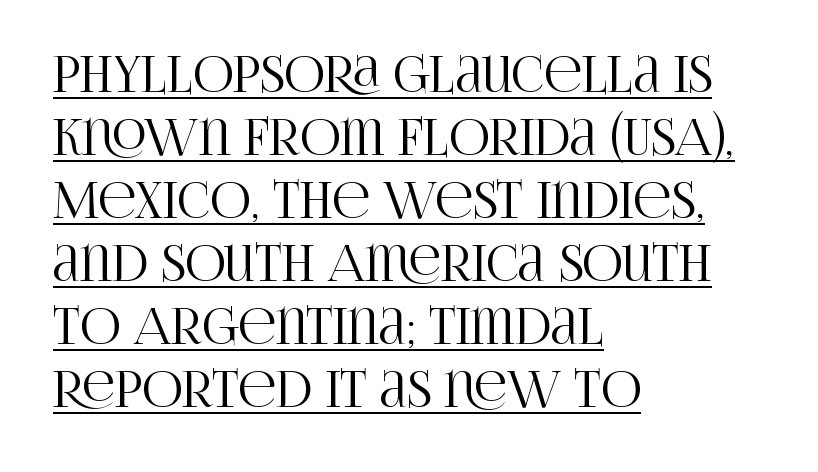
The rows are spaced the way most documents space them. You could call the tracking neutral — neither tight nor loose. Examine the stroke ends and you'll spot serifs. This rendering features underlined lettering.
